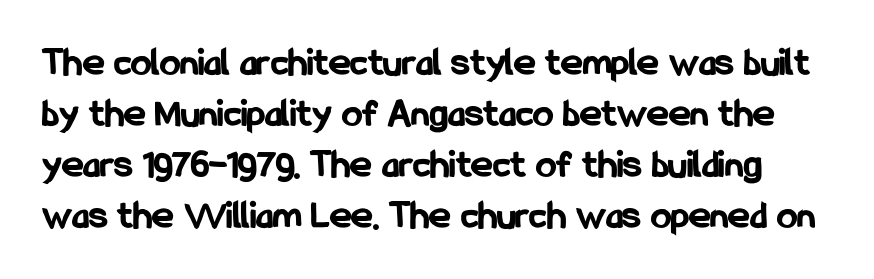
Heavy-handed strokes throughout: this text is bold. The passage shown is typeset with a sans-serif family. The lettering holds an erect, upright posture throughout. Quick note: underline off.
